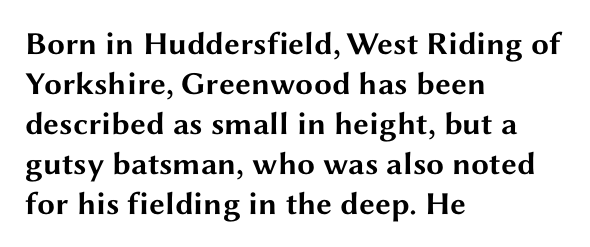
What weight is shown? A full bold with thick strokes. Honestly, there is no underline to notice here at all. Proportional: the letters do not fall into vertical columns. Grotesque or geometric, the face here clearly has no serifs. Horizontal bands of white between lines are of average thickness. Does extra space separate the letters? No, they use regular spacing.
